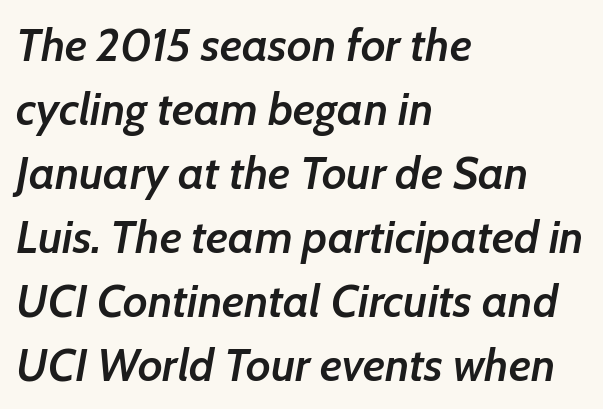
Every row of glyphs begins at an identical x-position on the left. The gaps between neighbouring characters are ordinary and unremarkable. This rendering features lettering with no underline. There's an unmistakable incline to the writing here. Does the weight exceed regular? Yes, but only to semibold. Interline gaps are of average width in this sample.
